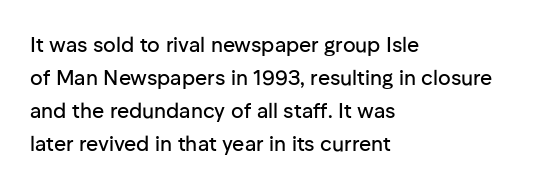
{"italic": "no", "underline": "no", "align": "left", "line_spacing": "normal", "line_spacing_ratio": 1.57, "letter_spacing": "normal", "letter_spacing_em": 0.0, "glyph_px": 21}
